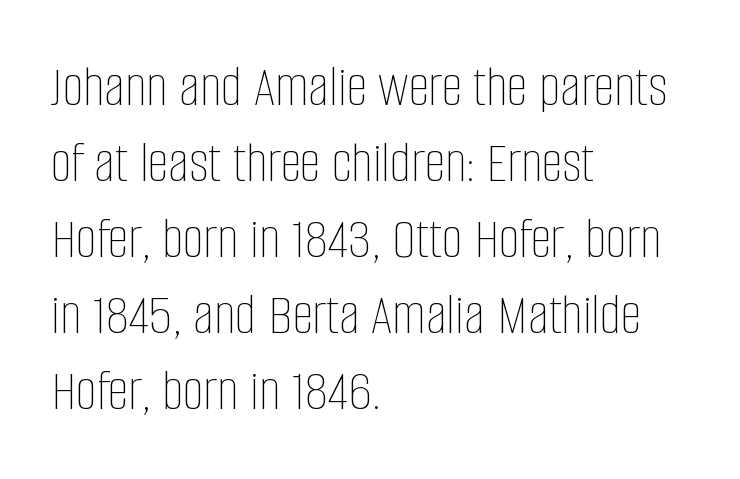
Q: Is the text bold? A: No.
Q: Is the text italic (slanted)? A: No, it is upright.
Q: Is the text underlined? A: No.
Q: How is the paragraph aligned? A: Left-aligned.
Q: Is the spacing between letters normal or unusually wide? A: Normal.
Q: Is the spacing between lines tight, normal or loose? A: Normal.
Q: Width (condensed, normal, or wide)? A: Condensed.
Q: Stroke contrast? A: Low.
Q: x-height? A: Large.
Q: Monospaced? A: No.
